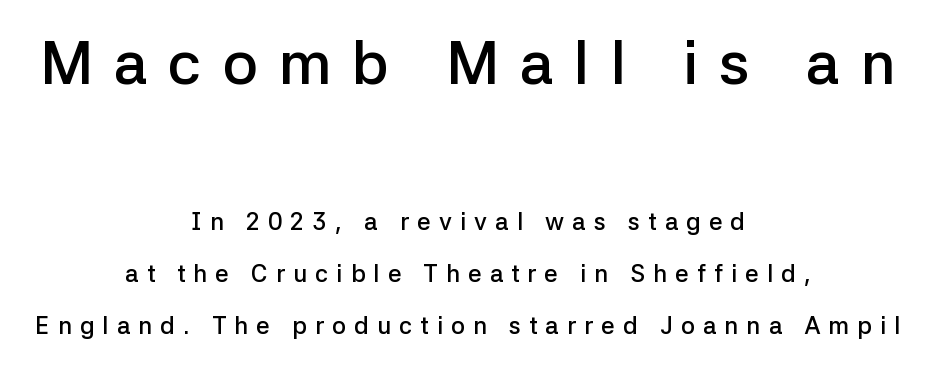
{"serif": "no", "italic": "no", "bold": "semi", "weight": "semibold", "width": "normal", "stroke_contrast": "low", "x_height": "medium", "monospaced": "no", "underline": "no", "align": "center", "line_spacing": "loose", "line_spacing_ratio": 2.18, "letter_spacing": "wide", "letter_spacing_em": 0.34, "larger_block": "first", "size_ratio": 2.54, "glyph_px": 61}
